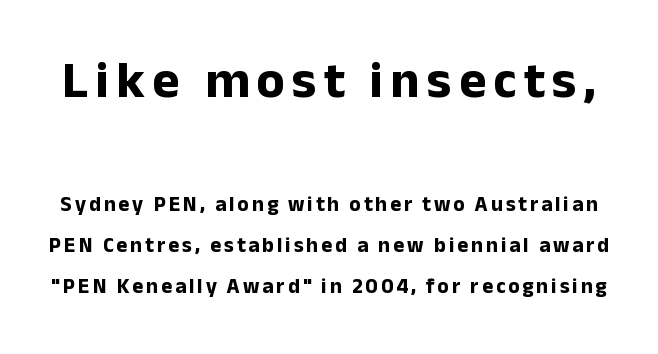
Words float on clear page, feet unadorned. The vertical gap from one line to the next is large. A typesetter would call this proportional, since set widths differ per character. This is roman type, the default non-slanted kind. Caption: bold face, heavy strokes. The initial chunk of copy outweighs the following chunk in type size.
